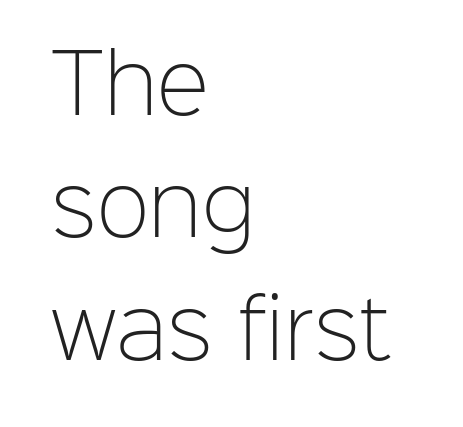
The font sits on the lighter half of the weight spectrum, regular included. The typography opts for an upright posture over an oblique one. All the whitespace from short lines collects on the right. Anything drawn beneath the words? Only blank space.
